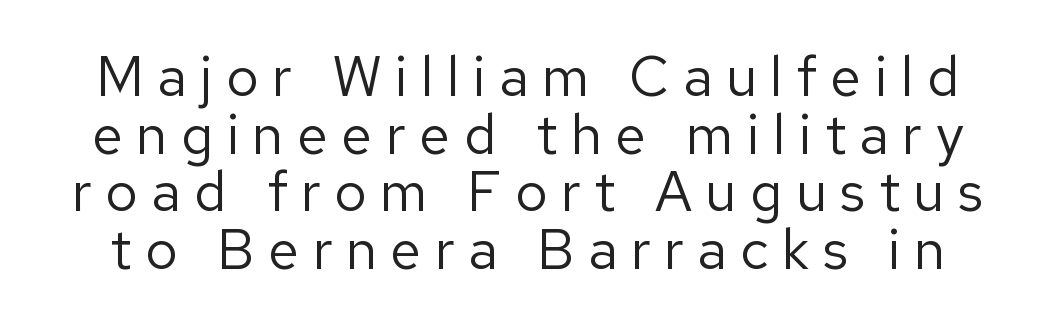
{"serif": "no", "italic": "no", "bold": "no", "weight": "regular", "width": "normal", "stroke_contrast": "low", "x_height": "medium", "monospaced": "no", "underline": "no", "line_spacing": "tight", "line_spacing_ratio": 1.03, "letter_spacing": "wide", "letter_spacing_em": 0.24, "glyph_px": 56}
